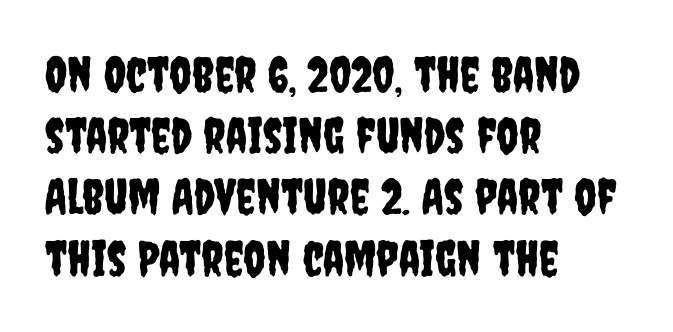
The image shows 49 px condensed sans-serif type, upright; set left-aligned, normal line spacing (1.25x), normal letter spacing, not underlined; low stroke contrast and a large x-height.
